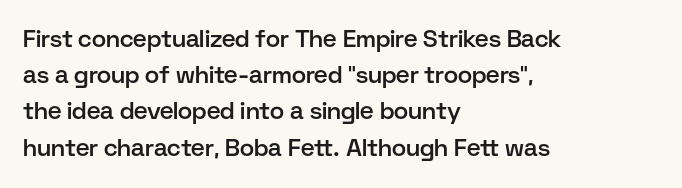
The image shows 24 px text type, upright; set left-aligned, normal line spacing (1.51x), normal letter spacing, not underlined.
